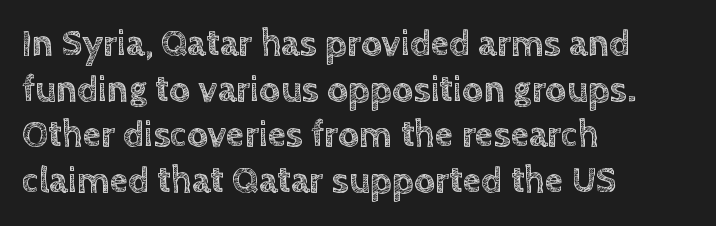
Q: Is the text italic (slanted)? A: No, it is upright.
Q: Is the text underlined? A: No.
Q: How is the paragraph aligned? A: Left-aligned.
Q: Is the spacing between letters normal or unusually wide? A: Normal.
Q: Width (condensed, normal, or wide)? A: Normal.
Q: x-height? A: Large.
Q: Monospaced? A: No.
